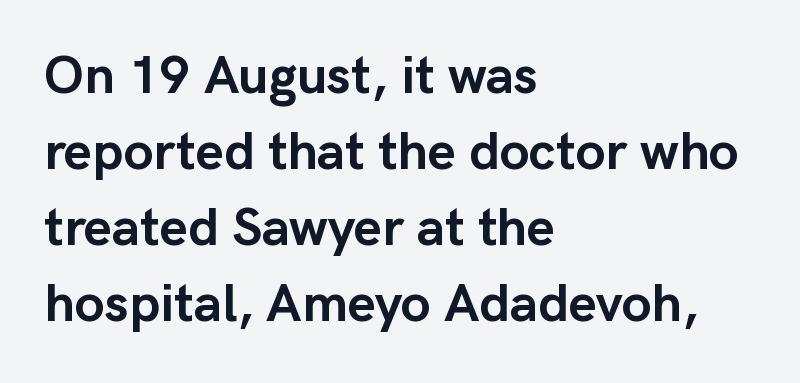
How would I describe the line gaps? Plain and ordinary. This is sans-serif lettering, the kind often seen on screens and signage. The setting favours the left margin, as ordinary paragraphs usually do. Each word holds together tightly as a unit, with standard inter-letter gaps. No italicization has been applied; the sample stays upright. The strip under each line holds only bare page.
